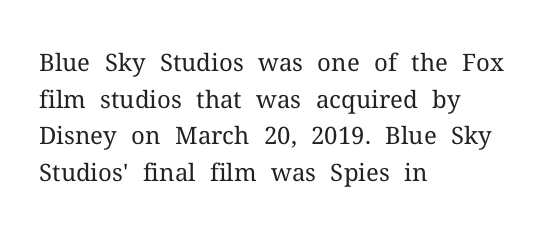
The image shows 24 px text type, upright; set left-aligned, normal line spacing (1.53x), normal letter spacing, not underlined.
